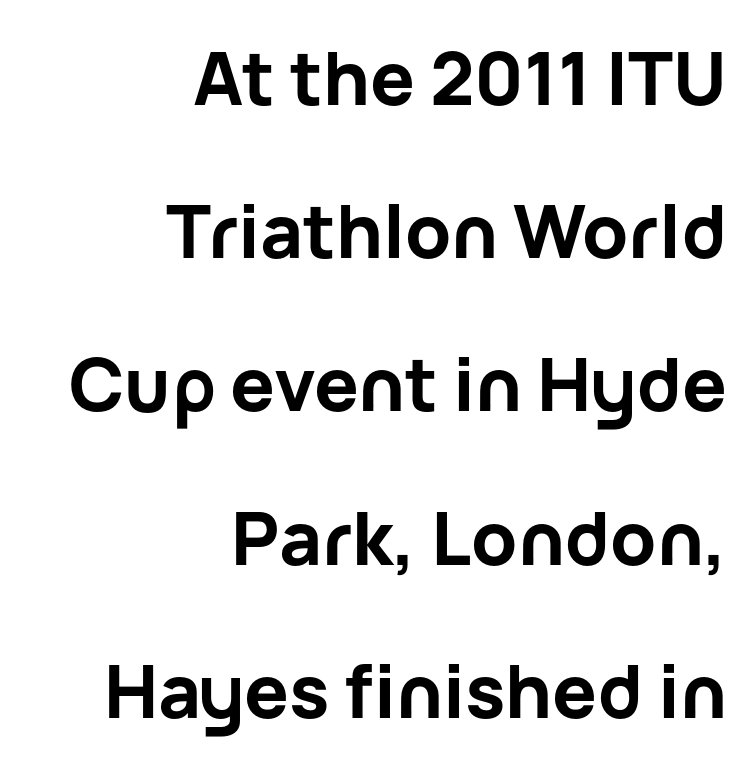
The image shows 74 px bold sans-serif type, upright; set right-aligned, loose line spacing (2.07x), normal letter spacing, not underlined; low stroke contrast and a medium x-height.
